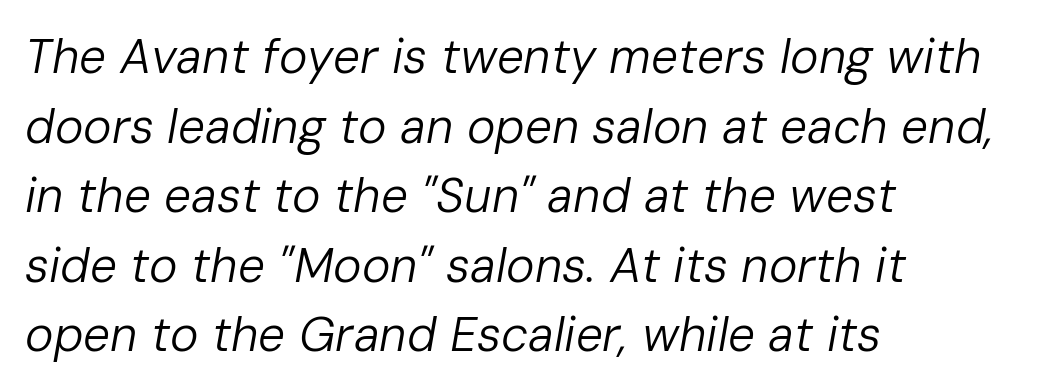
Only glyphs here, with clear space below each row. The tracking reads as untouched default to a designer's eye. If you drew a line through each stem, it would be angled. Each line starts at the same left margin while the right side varies. Does the leading feel generous? No, just average. Letters have the restrained weight of plain body copy at most.
